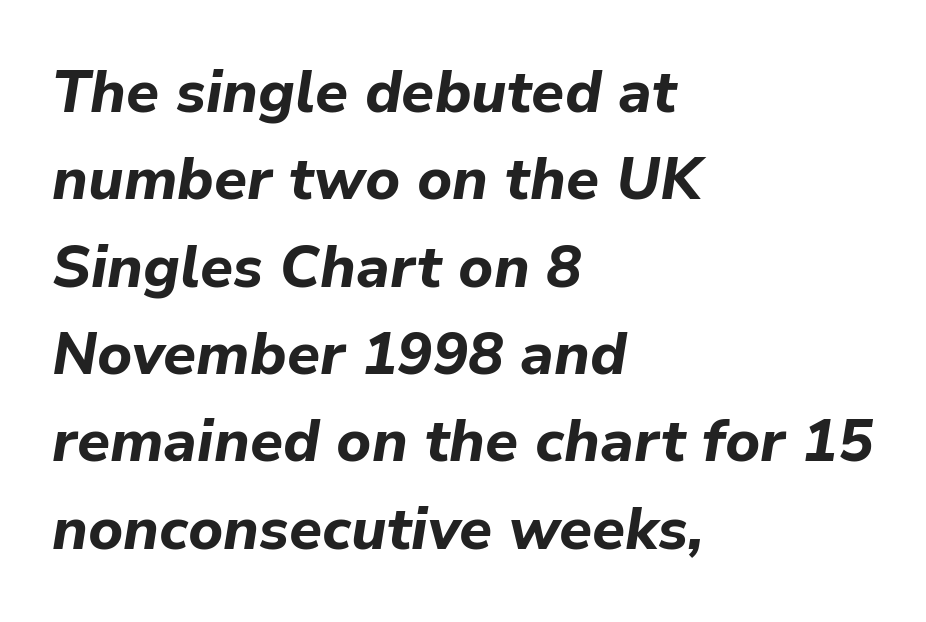
Compared with typical body copy, the letter spacing here is the same. Varying glyph widths throughout — classic text-font behaviour. Line starts are locked; line ends wander. The designer left line spacing at the default.
